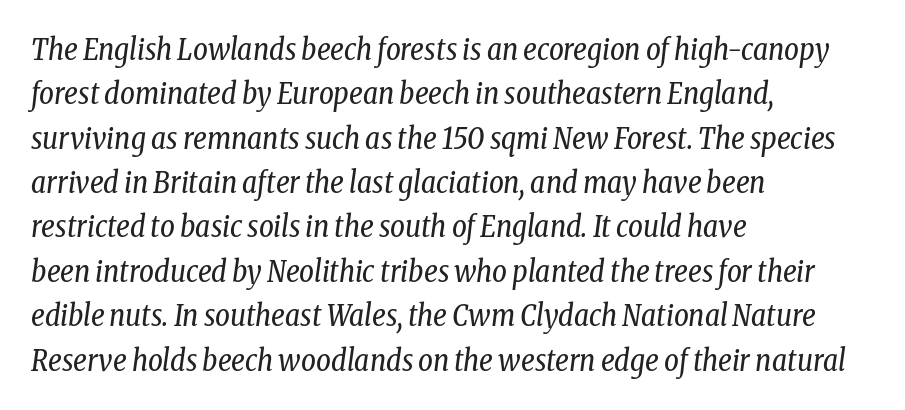
The letters advance in unequal steps, a hallmark of proportional type. The gaps between neighbouring characters are ordinary and unremarkable. Every character sits at an angle, as italics do. The font is comparable to plain body text, perhaps lighter. Summary of vertical rhythm: regular, with standard interline spacing. Teacher's note: observe the even left margin — that is flush-left alignment.
